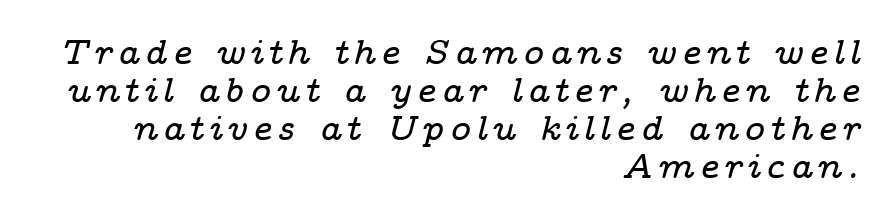
Q: Is the text italic (slanted)? A: Yes, it leans right by about 14 degrees.
Q: Is the typeface a serif or a sans-serif typeface? A: Serif.
Q: Is the text underlined? A: No.
Q: How is the paragraph aligned? A: Right-aligned.
Q: Is the spacing between lines tight, normal or loose? A: Tight.
Q: Width (condensed, normal, or wide)? A: Wide.
Q: Stroke contrast? A: Low.
Q: x-height? A: Medium.
Q: Monospaced? A: No.
